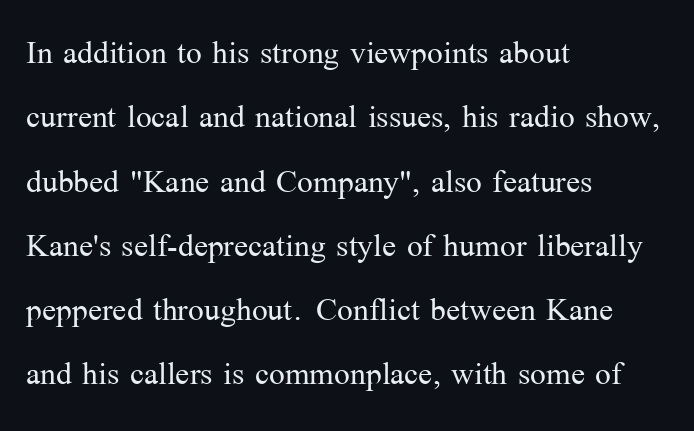
The image shows 42 px light serif type, upright; set left-aligned, normal line spacing (1.53x), normal letter spacing, not underlined; medium stroke contrast and a medium x-height.
